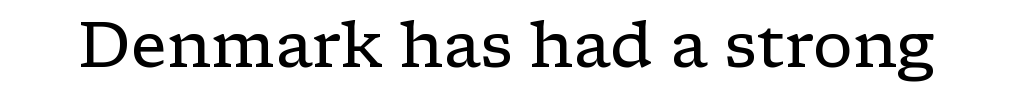
Caption: standard tracking, unaltered. The strip under each line holds only bare page. The type sits square on the baseline with zero lean. Spacing verdict: proportional, widths tailored to each character. Typographically, this falls in the serif category. This reads as an unemphasized weight, regular at the heaviest.
